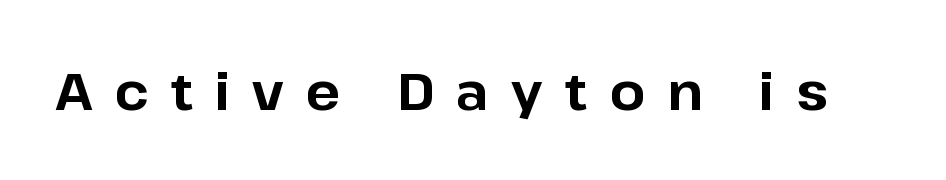
{"serif": "no", "italic": "no", "bold": "yes", "weight": "bold", "width": "normal", "stroke_contrast": "low", "x_height": "medium", "monospaced": "no", "underline": "no", "letter_spacing": "wide", "letter_spacing_em": 0.43, "glyph_px": 51}
